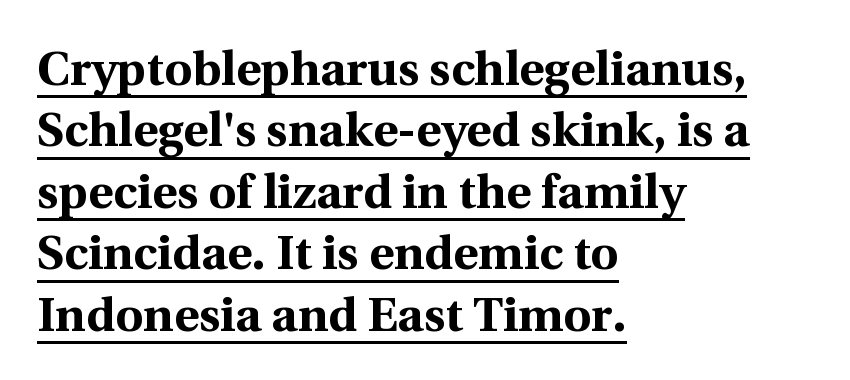
The image shows 48 px bold serif type, upright; set left-aligned, normal line spacing (1.28x), normal letter spacing, underlined; a medium x-height.
